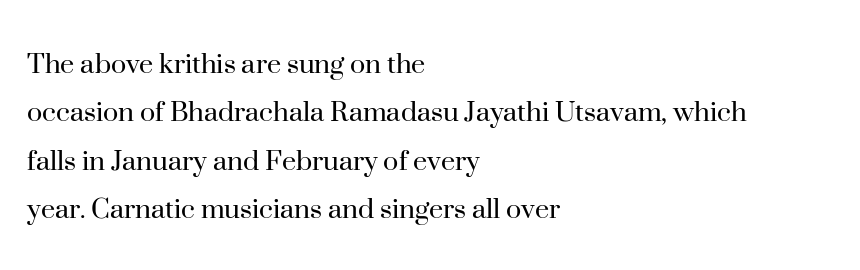
A bare baseline throughout the passage. The strokes are not fattened; the text isn't bold. Leftover space on each line is placed entirely after the last word. The letters advance in unequal steps, a hallmark of proportional type. What stands out about the letter spacing? Nothing — it is the standard amount. This sample uses a serif face.
